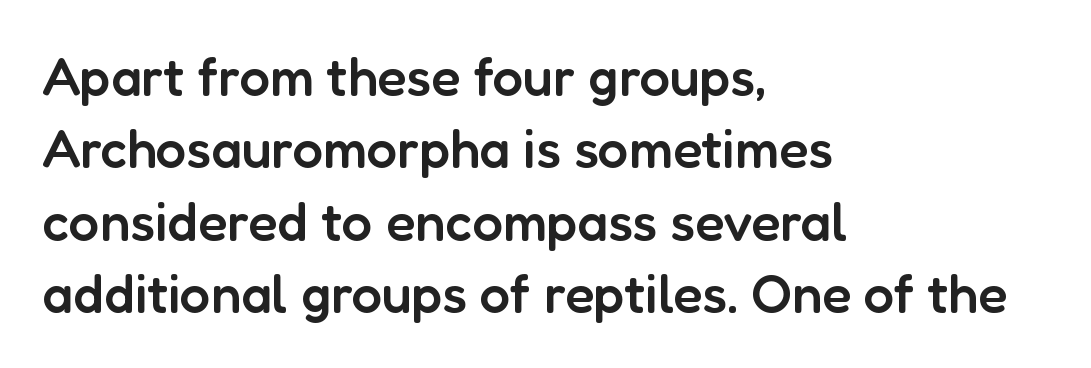
{"serif": "no", "italic": "no", "bold": "semi", "weight": "semibold", "width": "normal", "stroke_contrast": "low", "x_height": "medium", "monospaced": "no", "underline": "no", "align": "left", "line_spacing": "normal", "line_spacing_ratio": 1.34, "letter_spacing": "normal", "letter_spacing_em": 0.0, "glyph_px": 54}
